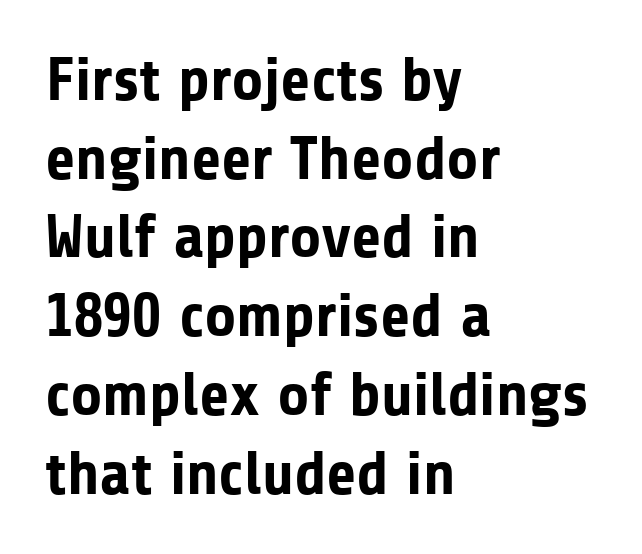
The image shows 62 px bold sans-serif type, upright; set left-aligned, normal line spacing (1.27x), normal letter spacing, not underlined; low stroke contrast and a medium x-height.
